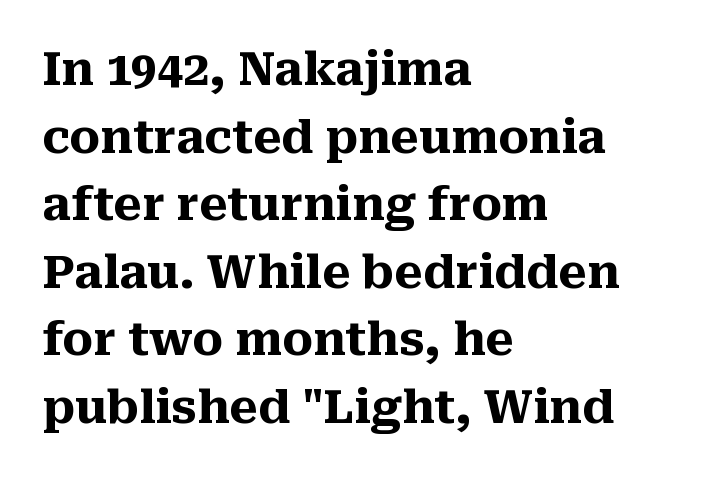
Q: Is the text bold? A: Yes.
Q: Is the text italic (slanted)? A: No, it is upright.
Q: Is the typeface a serif or a sans-serif typeface? A: Serif.
Q: Is the text underlined? A: No.
Q: How is the paragraph aligned? A: Left-aligned.
Q: Is the spacing between letters normal or unusually wide? A: Normal.
Q: Is the spacing between lines tight, normal or loose? A: Normal.
Q: Width (condensed, normal, or wide)? A: Normal.
Q: Stroke contrast? A: Medium.
Q: x-height? A: Medium.
Q: Monospaced? A: No.
